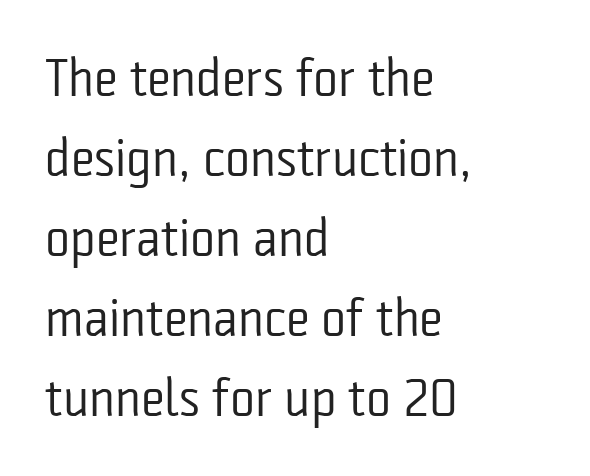
Q: Is the text bold? A: No.
Q: Is the text italic (slanted)? A: No, it is upright.
Q: Is the typeface a serif or a sans-serif typeface? A: Sans-serif.
Q: Is the text underlined? A: No.
Q: How is the paragraph aligned? A: Left-aligned.
Q: Is the spacing between letters normal or unusually wide? A: Normal.
Q: Is the spacing between lines tight, normal or loose? A: Normal.
Q: Width (condensed, normal, or wide)? A: Condensed.
Q: Stroke contrast? A: Low.
Q: x-height? A: Medium.
Q: Monospaced? A: No.
